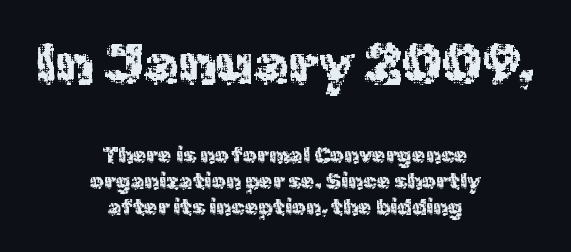
This sample uses a sans-serif face. Character size in the leading block exceeds that of the trailing block. Honestly, the letter spacing is just normal — you wouldn't notice it. The paragraph has two soft edges and a firm central axis. This rendering features lettering with no underline. Every character sits straight up, as roman type does.
